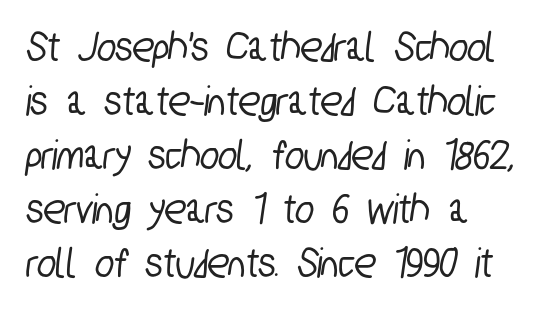
The image shows 44 px condensed sans-serif type; set left-aligned, line spacing 1.23x, normal letter spacing, not underlined; low stroke contrast and a medium x-height.
